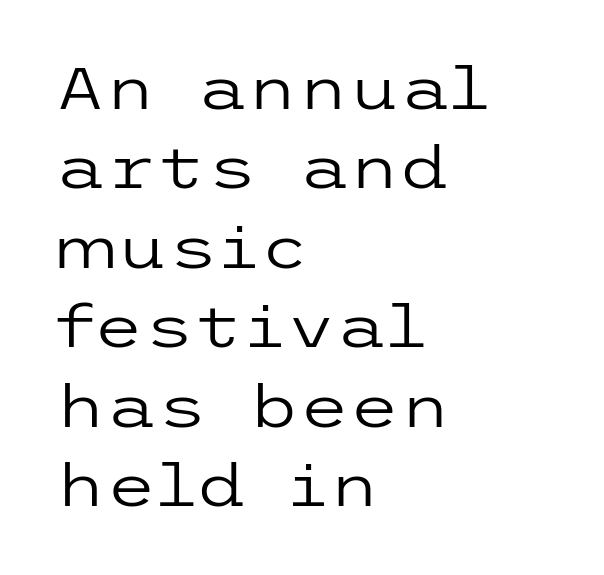
Q: Is the text bold? A: No.
Q: Is the text italic (slanted)? A: No, it is upright.
Q: Is the typeface a serif or a sans-serif typeface? A: Sans-serif.
Q: Is the text underlined? A: No.
Q: How is the paragraph aligned? A: Left-aligned.
Q: Is the spacing between letters normal or unusually wide? A: Normal.
Q: Is the spacing between lines tight, normal or loose? A: Normal.
Q: Width (condensed, normal, or wide)? A: Wide.
Q: Stroke contrast? A: Low.
Q: x-height? A: Medium.
